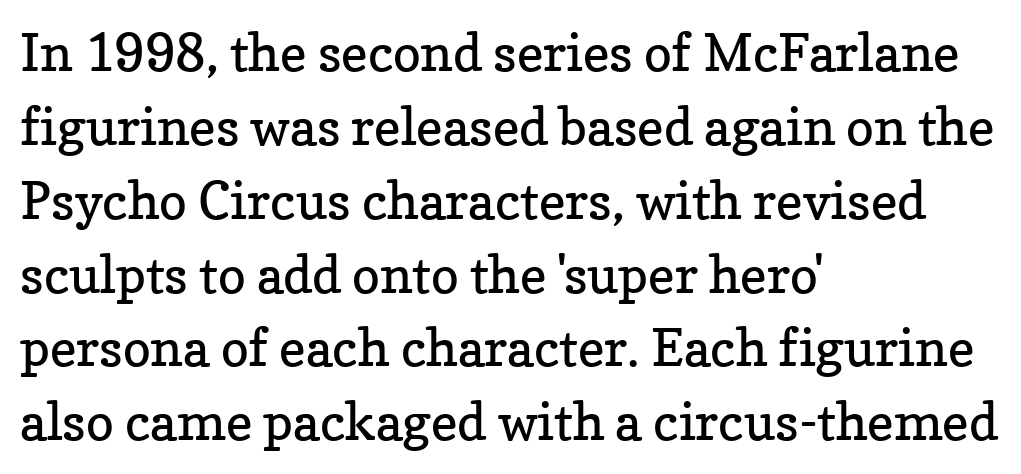
Q: Is the text bold? A: No.
Q: Is the text italic (slanted)? A: No, it is upright.
Q: Is the typeface a serif or a sans-serif typeface? A: Serif.
Q: Is the text underlined? A: No.
Q: How is the paragraph aligned? A: Left-aligned.
Q: Is the spacing between letters normal or unusually wide? A: Normal.
Q: Is the spacing between lines tight, normal or loose? A: Normal.
Q: Width (condensed, normal, or wide)? A: Normal.
Q: Stroke contrast? A: Low.
Q: x-height? A: Medium.
Q: Monospaced? A: No.
